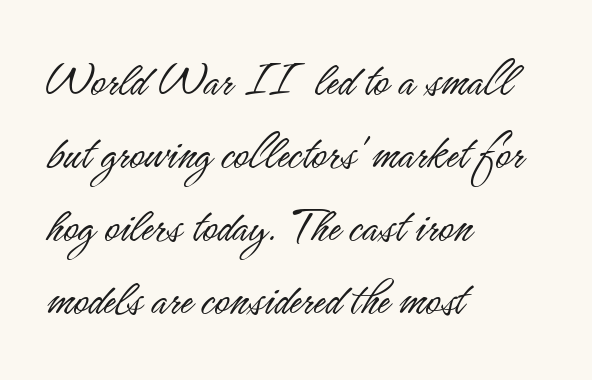
Where is the straight margin? On the left. Is this a sans? Yes — the strokes have no serifs. Each stroke keeps to a modest, everyday thickness or less. The rendering uses natural spacing where letterforms have individual widths. No extra tracking has been applied to these lines.
